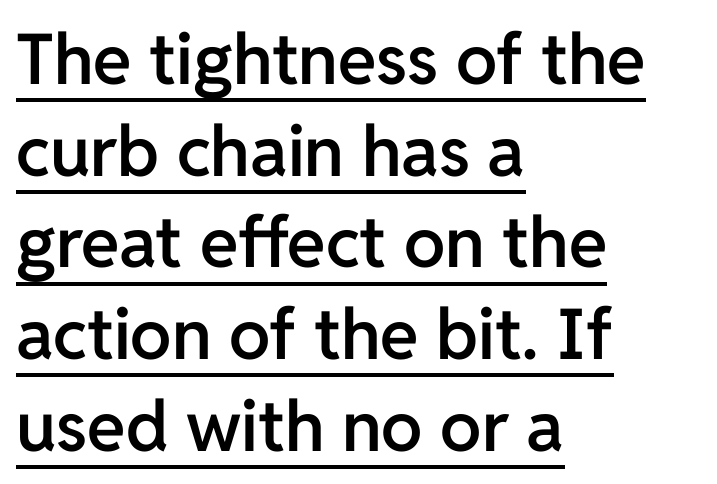
Underlining? Definitely there. These lines are set flush left with a ragged right edge. The face used here is a semibold: visibly heavier than regular, lighter than bold. Is the letter spacing exaggerated? No — it looks like the ordinary default.
